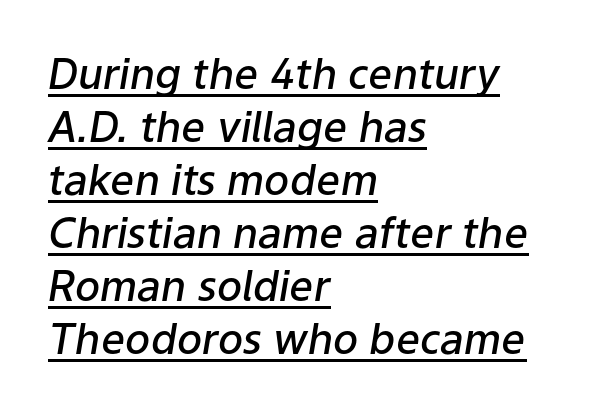
The image shows 42 px semibold type, italic (leaning right); set left-aligned, normal line spacing (1.26x), normal letter spacing, underlined; low stroke contrast and a medium x-height.
